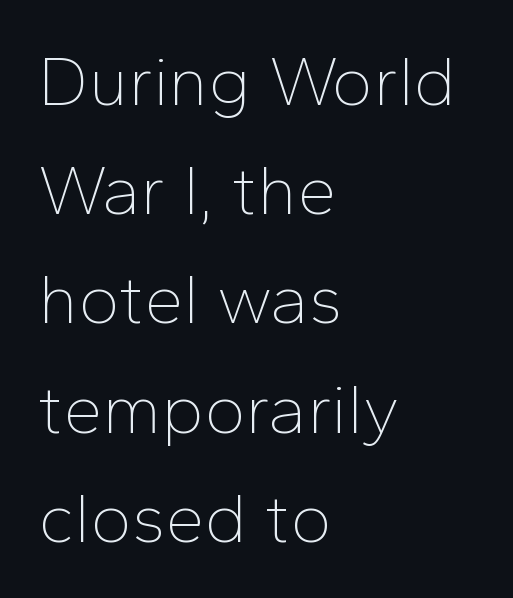
Q: Is the text bold? A: No.
Q: Is the text italic (slanted)? A: No, it is upright.
Q: Is the typeface a serif or a sans-serif typeface? A: Sans-serif.
Q: Is the text underlined? A: No.
Q: How is the paragraph aligned? A: Left-aligned.
Q: Is the spacing between letters normal or unusually wide? A: Normal.
Q: Is the spacing between lines tight, normal or loose? A: Normal.
Q: Width (condensed, normal, or wide)? A: Normal.
Q: Stroke contrast? A: Low.
Q: x-height? A: Medium.
Q: Monospaced? A: No.
